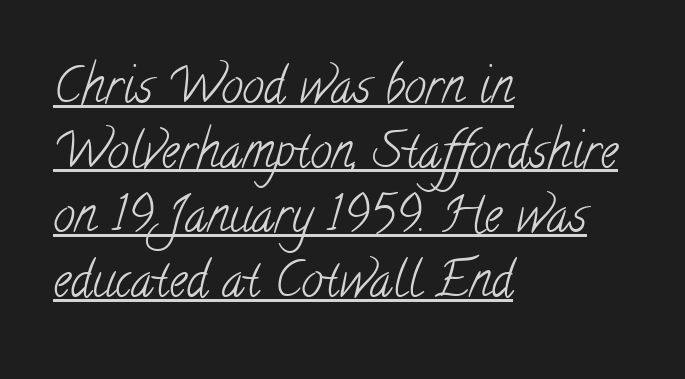
The image shows 49 px light, condensed serif type; set left-aligned, normal line spacing (1.32x), normal letter spacing, underlined; low stroke contrast and a small x-height.
